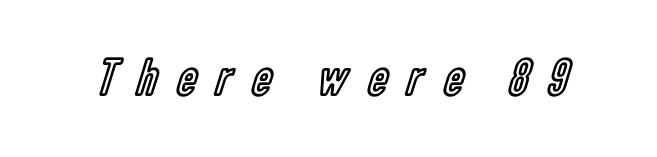
Just letters on the line, the space beneath them empty. These lines are rendered in a variable-pitch font. Someone cranked the tracking dial way up on this one.
